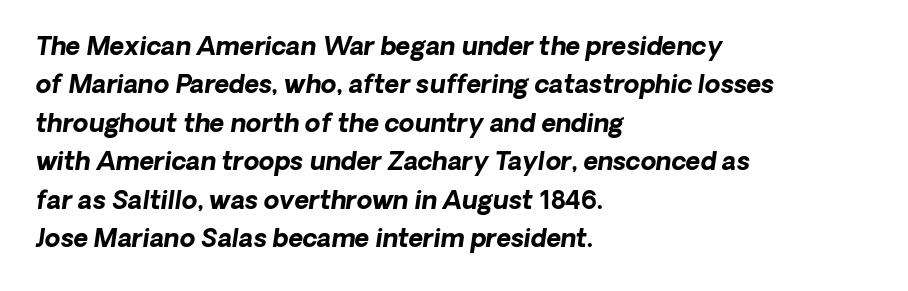
Nobody drew a line under any word here. The glyphs have the mass of a bold cut. The paragraph shown leans on its left margin. Each new line begins a customary step beneath the previous one. Tracking value appears to be zero — textbook default spacing. It's the slanting kind of type.
